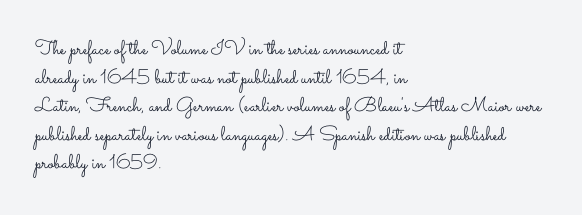
Q: Is the text bold? A: No.
Q: Is the text italic (slanted)? A: Yes.
Q: Is the text underlined? A: No.
Q: How is the paragraph aligned? A: Left-aligned.
Q: Is the spacing between letters normal or unusually wide? A: Normal.
Q: Is the spacing between lines tight, normal or loose? A: Normal.
